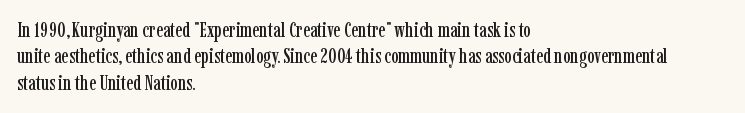
{"italic": "no", "underline": "no", "align": "left", "line_spacing": "normal", "line_spacing_ratio": 1.26, "letter_spacing": "normal", "letter_spacing_em": 0.0, "glyph_px": 21}
